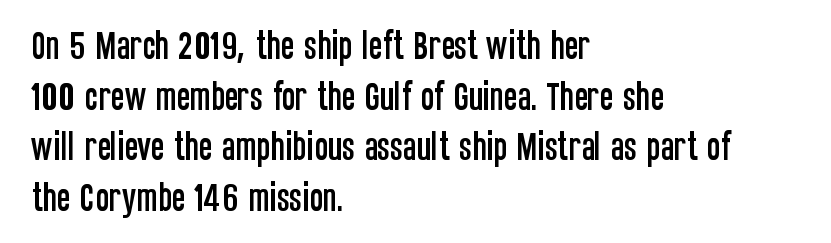
Proportional: the letters do not fall into vertical columns. The space beneath each line is pristine and unruled. Ordinary non-slanted type is in use. Each letter's strokes conclude bluntly, with no projecting serifs. A student would call this left alignment; a typographer would say flush left, rag right. Vertically, the passage feels balanced, rows spaced as you'd expect.
